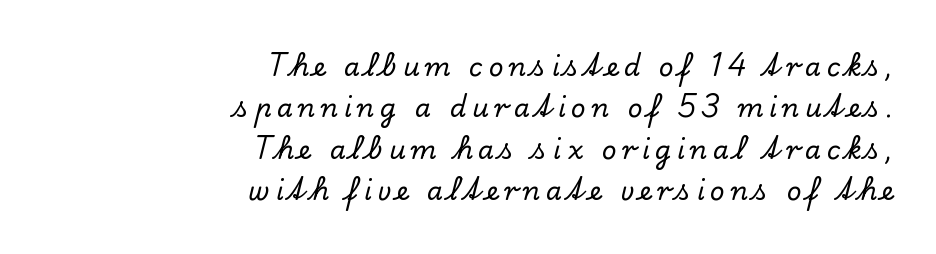
{"underline": "no", "align": "right", "line_spacing": "normal", "line_spacing_ratio": 1.59, "letter_spacing": "wide", "letter_spacing_em": 0.21, "glyph_px": 26}
